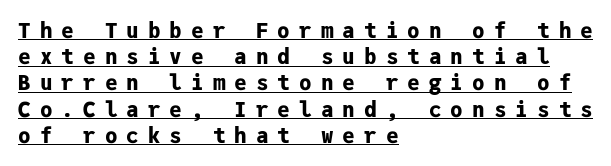
Q: Is the text bold? A: Yes.
Q: Is the text italic (slanted)? A: No, it is upright.
Q: Is the text underlined? A: Yes.
Q: How is the paragraph aligned? A: Left-aligned.
Q: Is the spacing between letters normal or unusually wide? A: Unusually wide.
Q: Is the spacing between lines tight, normal or loose? A: Normal.
